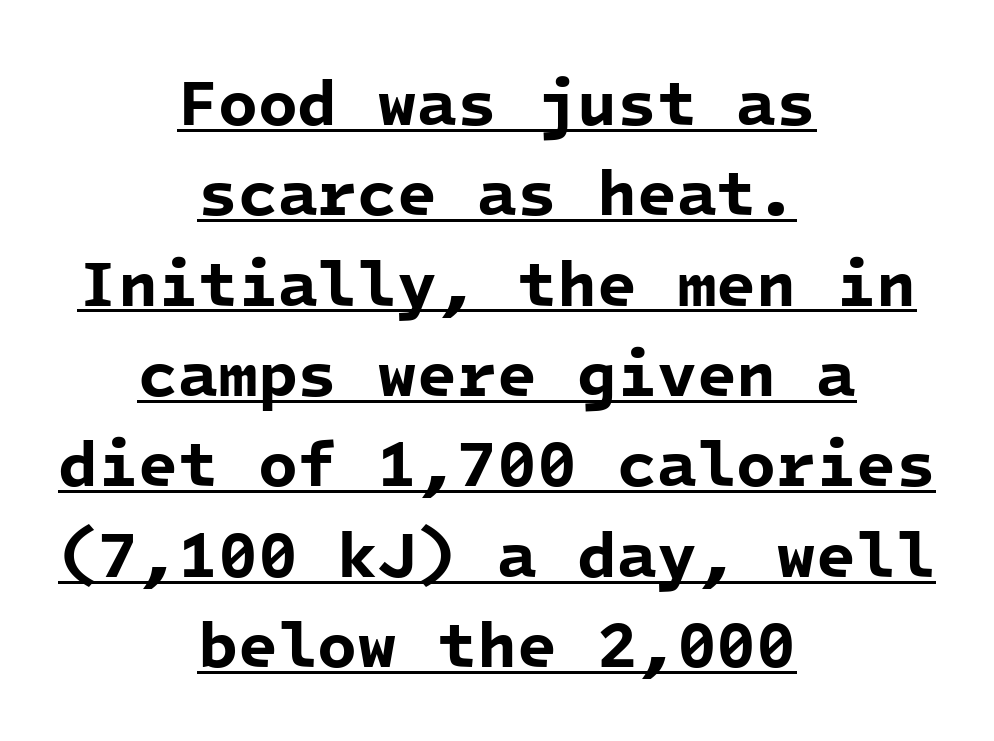
The whitespace from short lines is split evenly between both sides. The rows are spaced the way most documents space them. The rendering uses typewriter-style spacing with identical character cells. No extra tracking has been applied to these lines.
